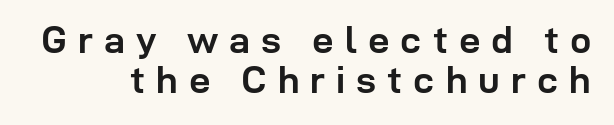
Q: Is the text bold? A: Yes.
Q: Is the text italic (slanted)? A: No, it is upright.
Q: Is the typeface a serif or a sans-serif typeface? A: Sans-serif.
Q: Is the text underlined? A: No.
Q: Is the spacing between letters normal or unusually wide? A: Unusually wide.
Q: Is the spacing between lines tight, normal or loose? A: Tight.
Q: Width (condensed, normal, or wide)? A: Normal.
Q: Stroke contrast? A: Low.
Q: x-height? A: Medium.
Q: Monospaced? A: No.
